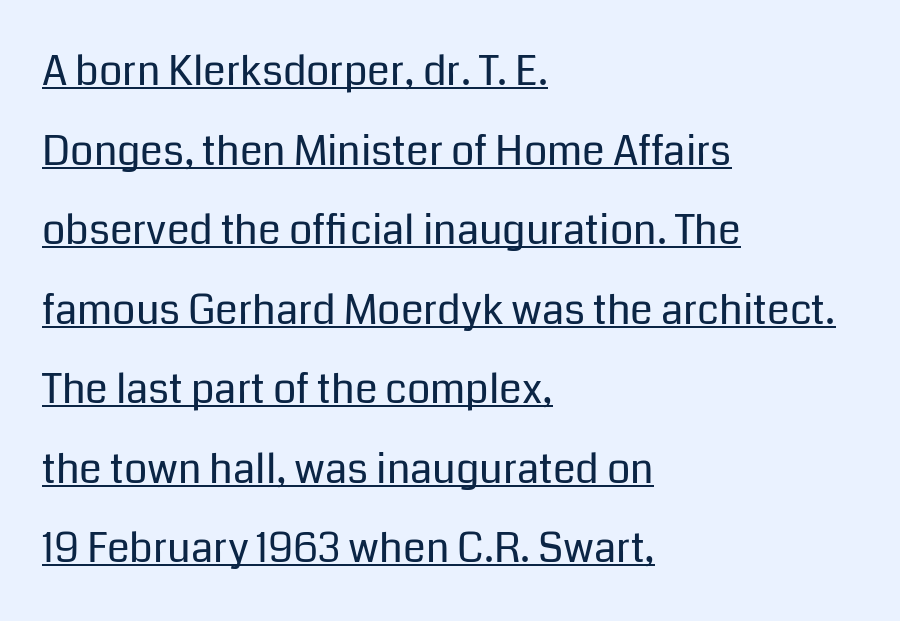
The image shows 41 px regular-weight sans-serif type, upright; set left-aligned, loose line spacing (1.94x), normal letter spacing, underlined; low stroke contrast and a medium x-height.
